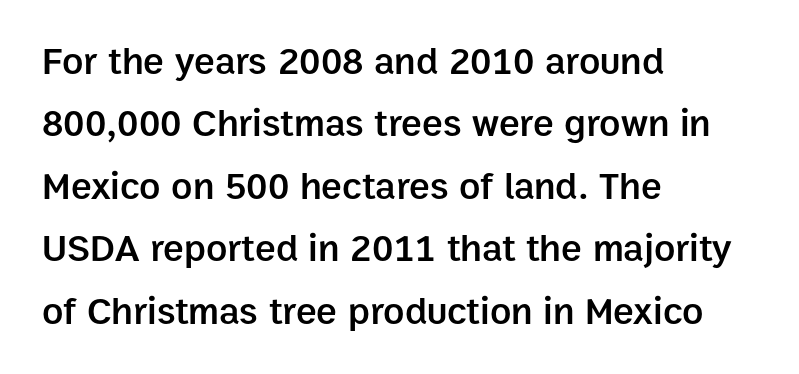
{"serif": "no", "italic": "no", "bold": "semi", "weight": "semibold", "width": "normal", "stroke_contrast": "low", "x_height": "medium", "monospaced": "no", "underline": "no", "align": "left", "line_spacing": "normal", "line_spacing_ratio": 1.6, "letter_spacing": "normal", "letter_spacing_em": 0.0, "glyph_px": 39}
